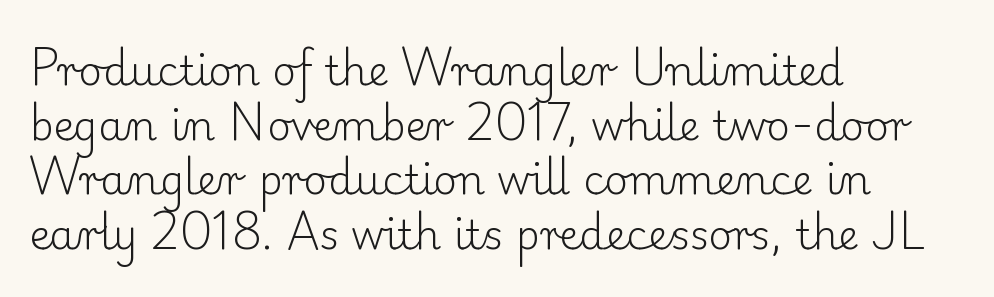
Q: Is the text bold? A: No.
Q: Is the text italic (slanted)? A: No, it is upright.
Q: Is the text underlined? A: No.
Q: How is the paragraph aligned? A: Left-aligned.
Q: Is the spacing between letters normal or unusually wide? A: Normal.
Q: Is the spacing between lines tight, normal or loose? A: Normal.
Q: Width (condensed, normal, or wide)? A: Normal.
Q: Stroke contrast? A: Low.
Q: x-height? A: Small.
Q: Monospaced? A: No.
